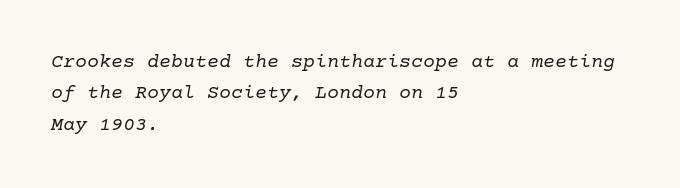
The image shows 20 px text type, italic (leaning right); set left-aligned, normal line spacing (1.57x), normal letter spacing, not underlined.
